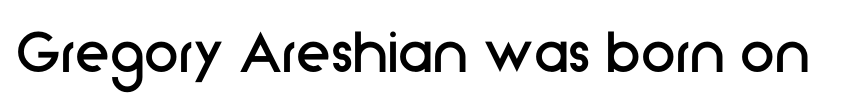
The image shows 70 px regular-weight sans-serif type, upright; set normal letter spacing, not underlined; low stroke contrast and a medium x-height.
